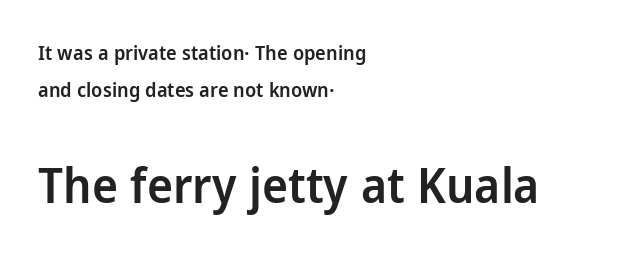
{"serif": "no", "italic": "no", "bold": "semi", "weight": "semibold", "width": "normal", "stroke_contrast": "low", "x_height": "medium", "monospaced": "no", "underline": "no", "align": "left", "line_spacing_ratio": 1.83, "letter_spacing": "normal", "letter_spacing_em": 0.0, "larger_block": "second", "size_ratio": 2.45, "glyph_px": 49}
